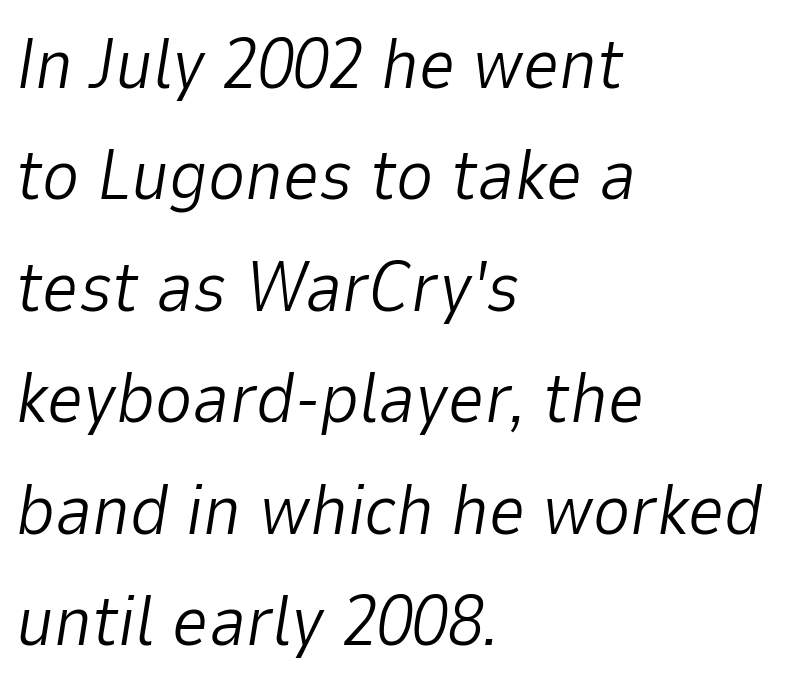
The image shows 71 px light type, italic (leaning right); set left-aligned, normal line spacing (1.57x), normal letter spacing, not underlined; low stroke contrast and a medium x-height.
